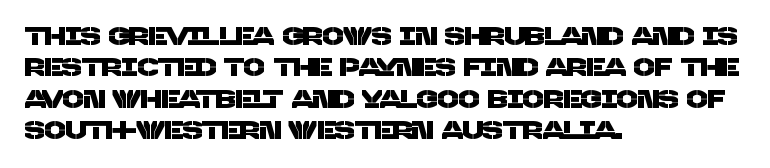
Casual observation: everything's shoved over to the left. Unmarked baselines from the first word to the last. Nobody touched the tracking dial on this one. Horizontal bands of white between lines are of average thickness.
